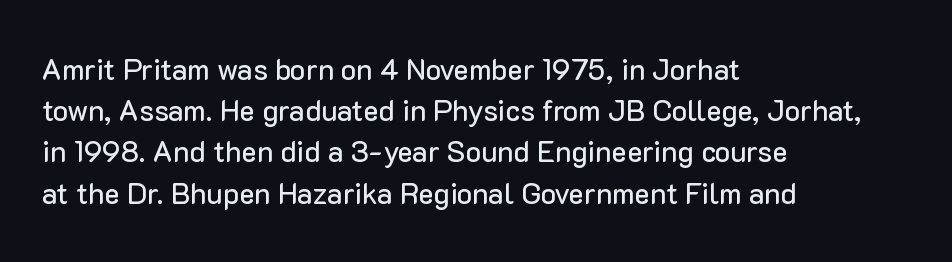
Q: Is the text italic (slanted)? A: No, it is upright.
Q: Is the typeface a serif or a sans-serif typeface? A: Sans-serif.
Q: Is the text underlined? A: No.
Q: How is the paragraph aligned? A: Left-aligned.
Q: Is the spacing between letters normal or unusually wide? A: Normal.
Q: Is the spacing between lines tight, normal or loose? A: Normal.
Q: Width (condensed, normal, or wide)? A: Normal.
Q: Stroke contrast? A: Low.
Q: x-height? A: Medium.
Q: Monospaced? A: No.
